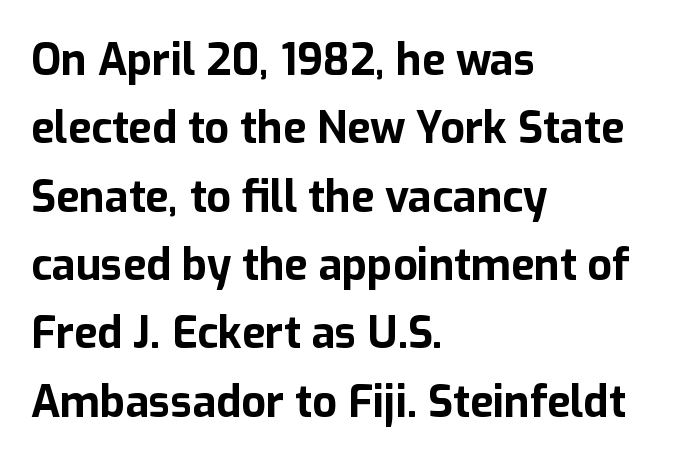
The image shows 43 px bold sans-serif type, upright; set left-aligned, normal line spacing (1.59x), normal letter spacing, not underlined; low stroke contrast and a medium x-height.
